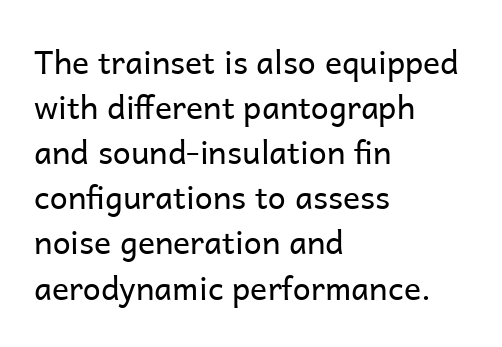
{"serif": "no", "italic": "no", "bold": "no", "weight": "regular", "width": "normal", "stroke_contrast": "low", "x_height": "medium", "monospaced": "no", "underline": "no", "align": "left", "line_spacing": "normal", "line_spacing_ratio": 1.41, "letter_spacing": "normal", "letter_spacing_em": 0.0, "glyph_px": 32}
